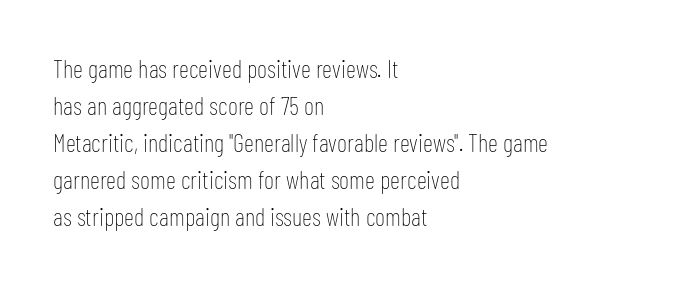
The image shows 25 px text type, upright; set left-aligned, normal line spacing (1.48x), normal letter spacing, not underlined.
